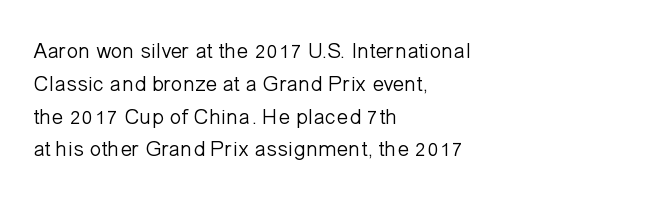
The image shows 22 px text type, upright; set left-aligned, normal line spacing (1.49x), normal letter spacing, not underlined.
